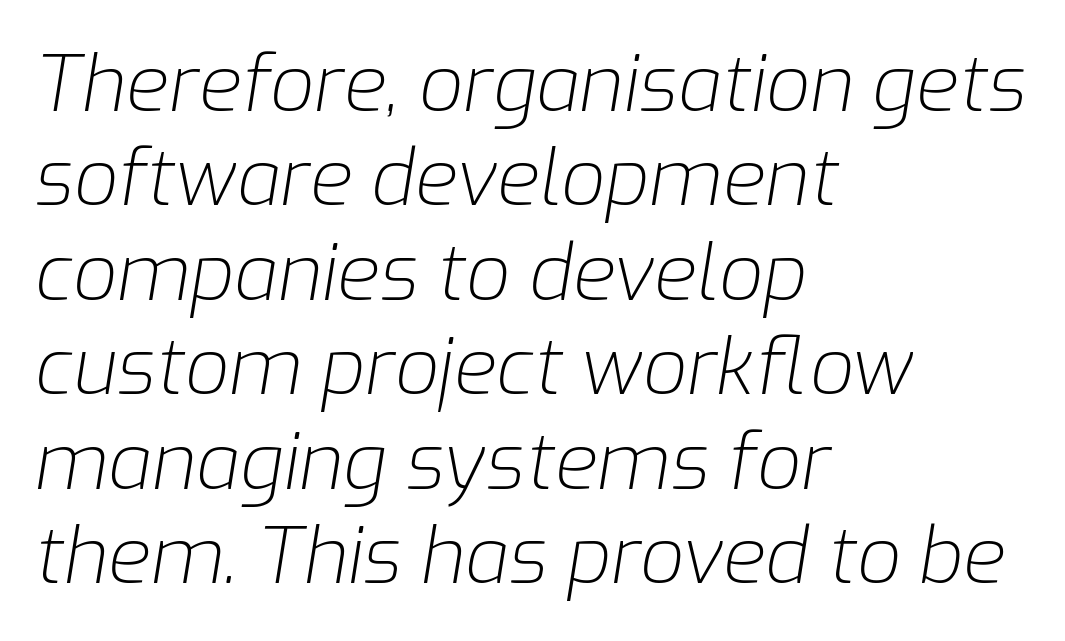
Short note: letters normally spaced. Each letter keeps its own natural width here, so spacing adapts to shape. The font is comparable to plain body text, perhaps lighter. Italic? Definitely — the glyphs are oblique.
